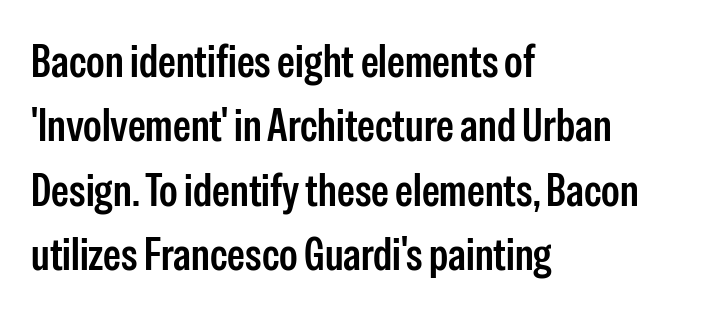
Q: Is the text bold? A: Semi-bold.
Q: Is the text italic (slanted)? A: No, it is upright.
Q: Is the typeface a serif or a sans-serif typeface? A: Sans-serif.
Q: Is the text underlined? A: No.
Q: How is the paragraph aligned? A: Left-aligned.
Q: Is the spacing between letters normal or unusually wide? A: Normal.
Q: Is the spacing between lines tight, normal or loose? A: Normal.
Q: Width (condensed, normal, or wide)? A: Condensed.
Q: Stroke contrast? A: Low.
Q: x-height? A: Medium.
Q: Monospaced? A: No.
